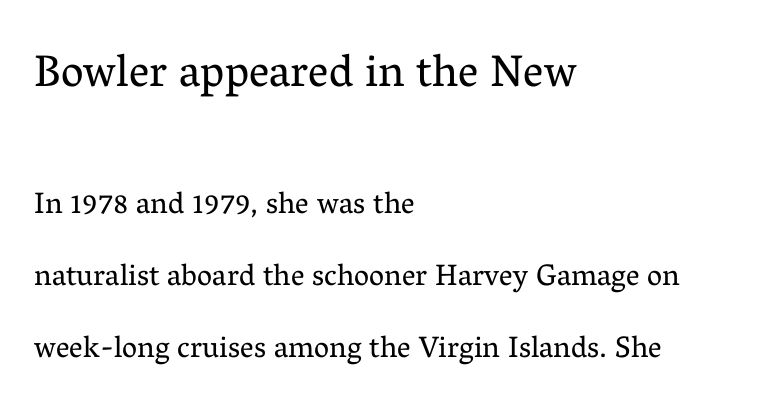
Here the designer chose a conventional face with non-uniform glyph widths. No letter is thick-stroked: the sample isn't bold. The line-height multiplier appears high, well above default. The gaps between neighbouring characters are ordinary and unremarkable.
